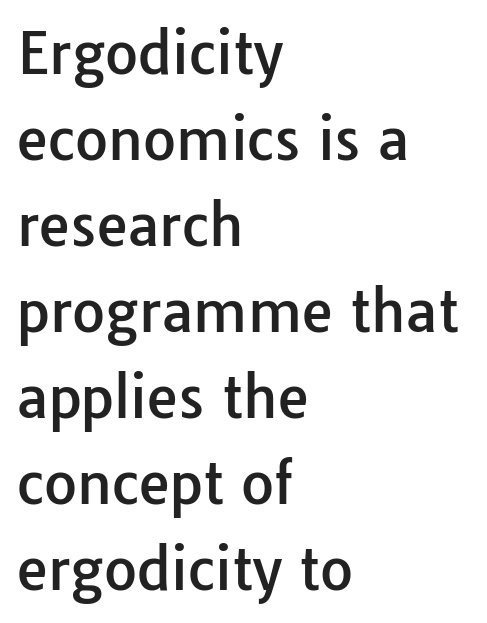
{"serif": "no", "italic": "no", "width": "normal", "stroke_contrast": "low", "x_height": "medium", "monospaced": "no", "underline": "no", "align": "left", "line_spacing": "normal", "line_spacing_ratio": 1.51, "letter_spacing": "normal", "letter_spacing_em": 0.0, "glyph_px": 57}
